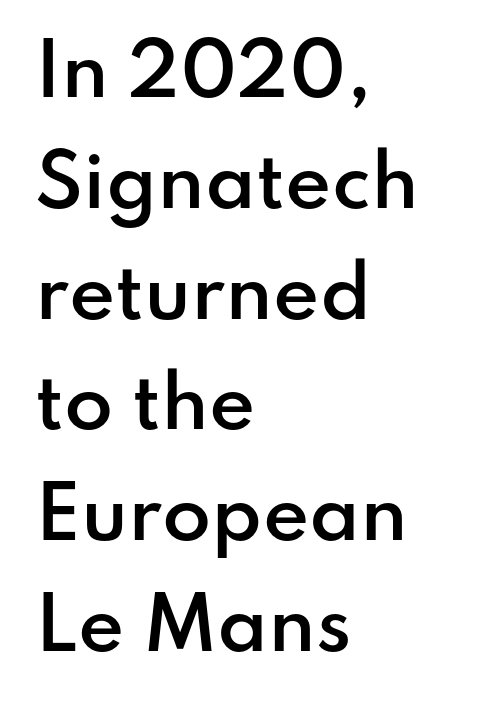
The image shows 71 px semibold sans-serif type, upright; set left-aligned, normal line spacing (1.56x), normal letter spacing, not underlined; low stroke contrast and a small x-height.
